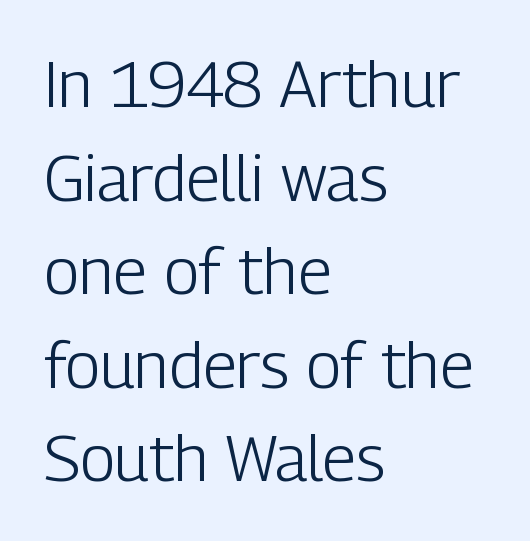
{"serif": "no", "italic": "no", "bold": "no", "weight": "light", "width": "condensed", "stroke_contrast": "low", "x_height": "medium", "monospaced": "no", "underline": "no", "align": "left", "line_spacing": "normal", "line_spacing_ratio": 1.44, "letter_spacing": "normal", "letter_spacing_em": 0.0, "glyph_px": 65}
